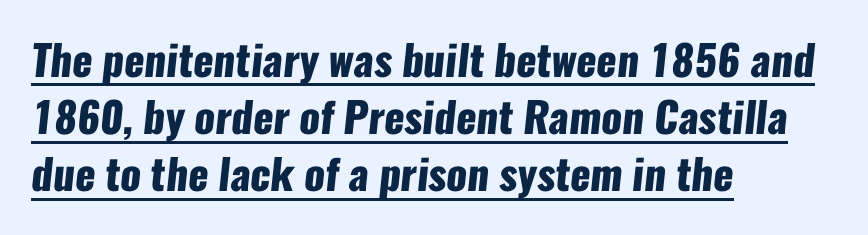
{"serif": "no", "bold": "yes", "weight": "heavy", "width": "condensed", "stroke_contrast": "low", "x_height": "medium", "monospaced": "no", "underline": "yes", "align": "left", "line_spacing": "normal", "line_spacing_ratio": 1.36, "letter_spacing": "normal", "letter_spacing_em": 0.0, "glyph_px": 42}
